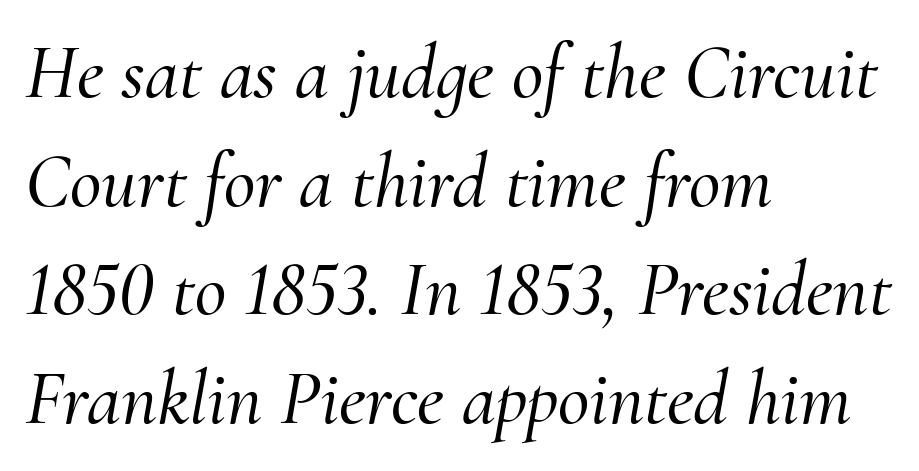
Posture: slanted. These lines are composed in type with serifs. Visually the block forms a straight wall on the left and a jagged coastline on the right. This sample keeps an unexceptional amount of space between lines. Unmarked baselines from the first word to the last.
